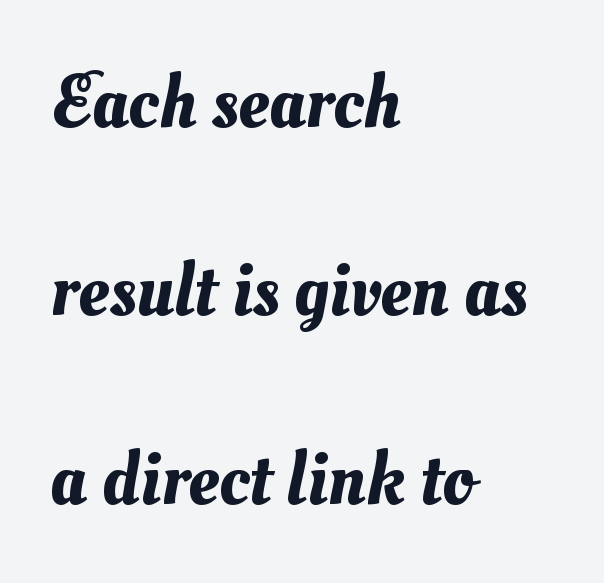
Q: Is the text underlined? A: No.
Q: How is the paragraph aligned? A: Left-aligned.
Q: Is the spacing between letters normal or unusually wide? A: Normal.
Q: Is the spacing between lines tight, normal or loose? A: Loose.
Q: Width (condensed, normal, or wide)? A: Normal.
Q: Stroke contrast? A: Medium.
Q: x-height? A: Small.
Q: Monospaced? A: No.
